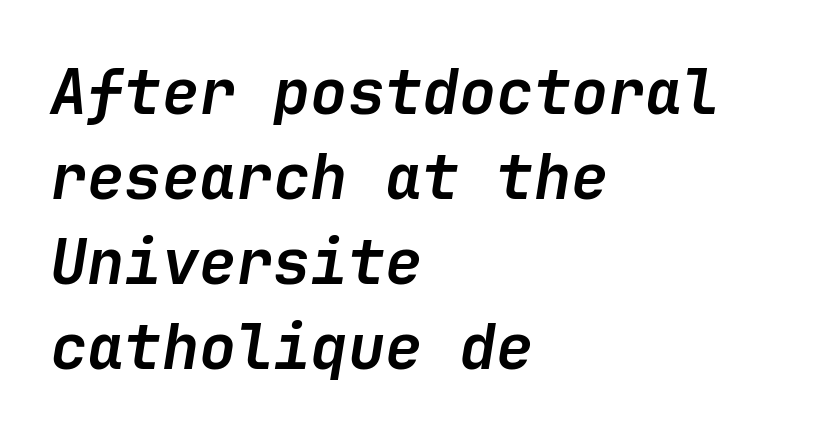
The image shows 62 px semibold type, italic (leaning right); set left-aligned, normal line spacing (1.37x), normal letter spacing, not underlined; low stroke contrast and a medium x-height.
